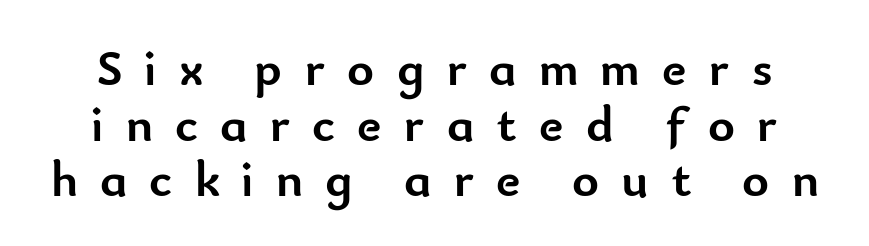
The image shows 51 px semibold sans-serif type, upright; set tight line spacing (1.09x), unusually wide letter spacing (+0.44 em), not underlined; low stroke contrast and a small x-height.
